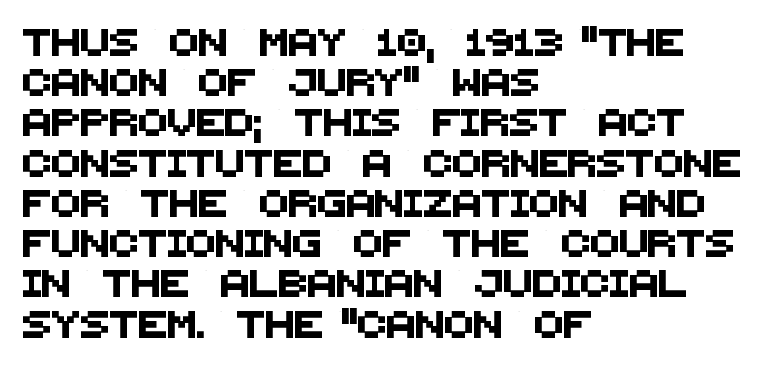
{"underline": "no", "align": "left", "line_spacing": "normal", "line_spacing_ratio": 1.49, "letter_spacing": "normal", "letter_spacing_em": 0.0, "glyph_px": 27}
